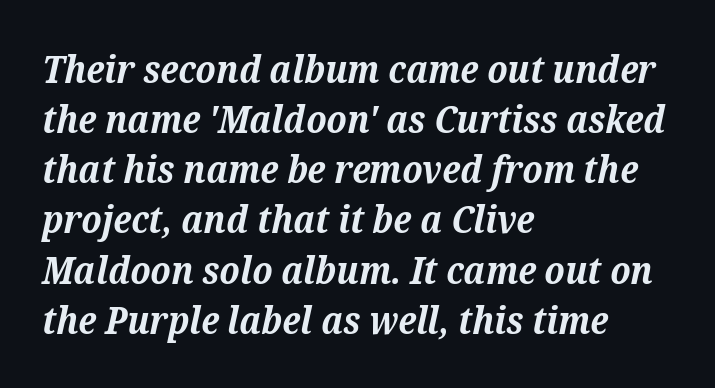
The image shows 38 px bold serif type, italic (leaning right); set left-aligned, normal line spacing (1.32x), normal letter spacing, not underlined; medium stroke contrast and a medium x-height.
